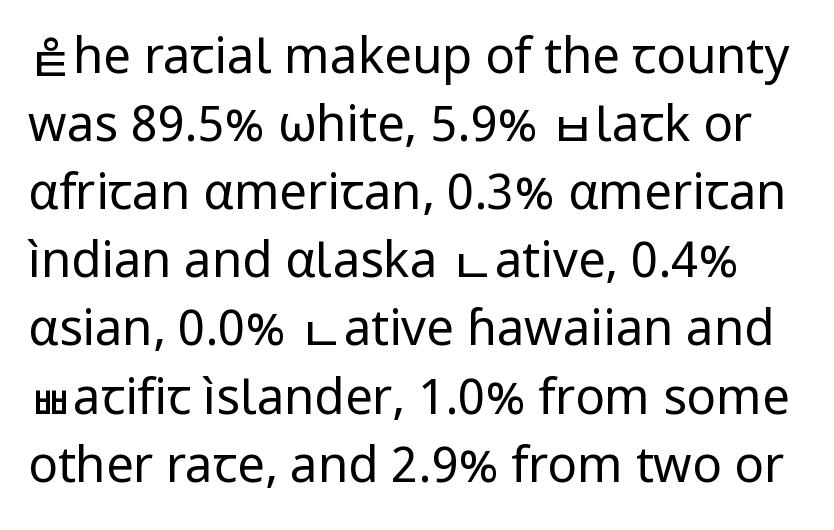
Q: Is the text bold? A: No.
Q: Is the text italic (slanted)? A: No, it is upright.
Q: Is the typeface a serif or a sans-serif typeface? A: Sans-serif.
Q: Is the text underlined? A: No.
Q: Is the spacing between letters normal or unusually wide? A: Normal.
Q: Is the spacing between lines tight, normal or loose? A: Normal.
Q: Width (condensed, normal, or wide)? A: Normal.
Q: Stroke contrast? A: Low.
Q: x-height? A: Medium.
Q: Monospaced? A: No.
